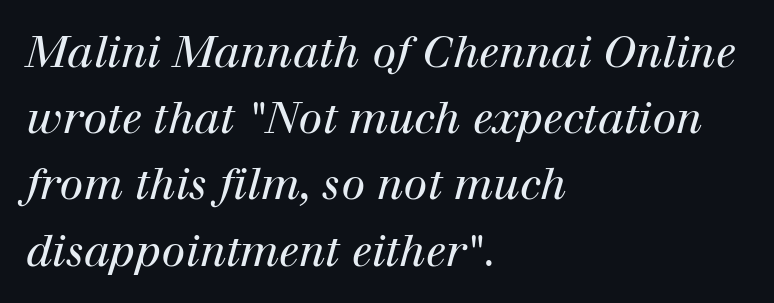
Reading down the block, your eye returns to a fixed left position each line. Just letters on the line, the space beneath them empty. Short note: letters normally spaced. This block has exactly the height ordinary leading produces. Classification — serif. Each letter keeps its own natural width here, so spacing adapts to shape.
